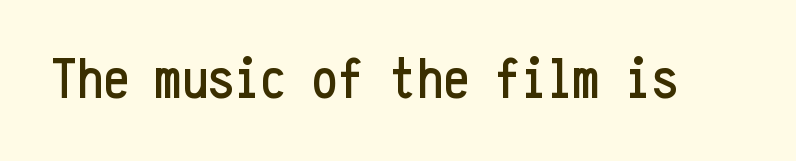
The image shows 58 px condensed sans-serif type, upright, monospaced; set normal letter spacing, not underlined; low stroke contrast and a medium x-height.
